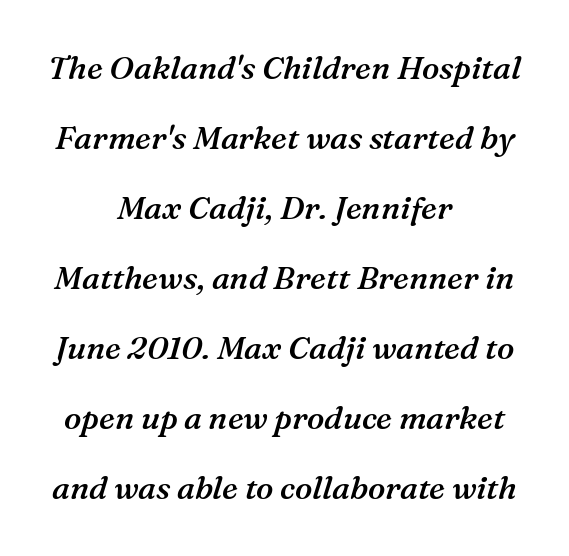
This sample has the flowing, uneven cadence of proportional lettering. Horizontal bands of white between lines are thick stripes. Compared with ordinary roman type, these characters are visibly tilted. Decoration check: the copy has no underline. The gaps between neighbouring characters are ordinary and unremarkable. Which margin do the lines hug? Neither — every line sits in the middle.
